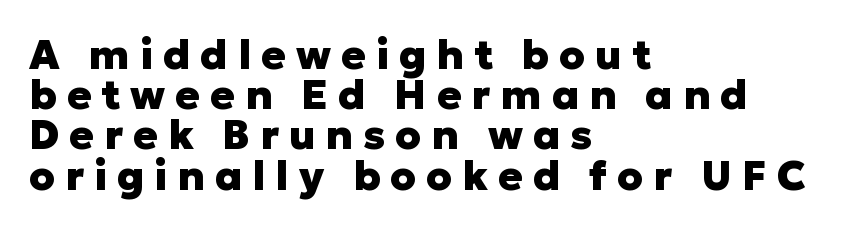
{"serif": "no", "italic": "no", "bold": "yes", "weight": "heavy", "width": "normal", "stroke_contrast": "low", "x_height": "medium", "monospaced": "no", "underline": "no", "align": "left", "line_spacing": "tight", "line_spacing_ratio": 0.98, "letter_spacing": "wide", "letter_spacing_em": 0.24, "glyph_px": 41}
